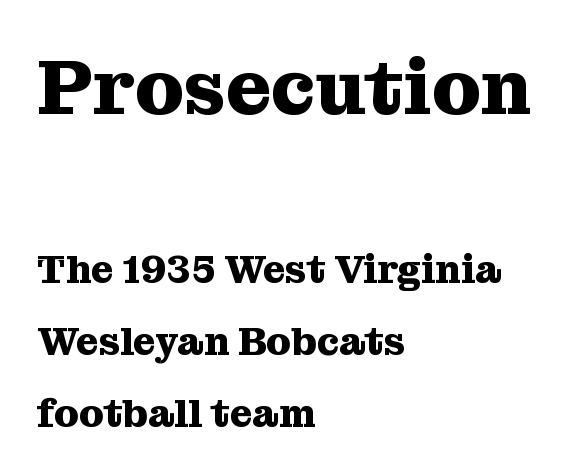
In CSS terms this would be text-align: left. No extra tracking has been applied to these lines. A serif font was chosen for this passage. Note the varied advance widths — an 'i' is clearly narrower than an 'm'. Vertical strokes here are truly vertical. The first block has been scaled up relative to the second.
